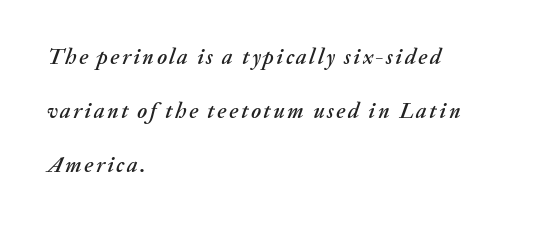
The face used here has a pronounced slope to its letters. The string is rendered with underlining switched off. One glance says open: line gaps are wider than usual. Leftover space on each line is placed entirely after the last word.
